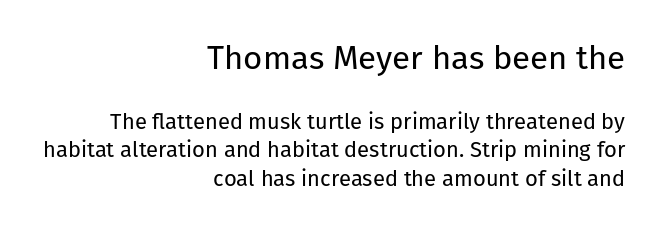
{"serif": "no", "italic": "no", "bold": "no", "weight": "regular", "width": "normal", "stroke_contrast": "low", "x_height": "medium", "monospaced": "no", "underline": "no", "align": "right", "line_spacing": "normal", "line_spacing_ratio": 1.31, "letter_spacing": "normal", "letter_spacing_em": 0.0, "larger_block": "first", "size_ratio": 1.5, "glyph_px": 33}
